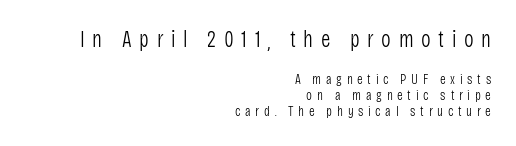
The image shows 23 px text type, upright; set right-aligned, tight line spacing (1.15x), unusually wide letter spacing (+0.33 em), not underlined; the first (top) block is 1.64x larger.
